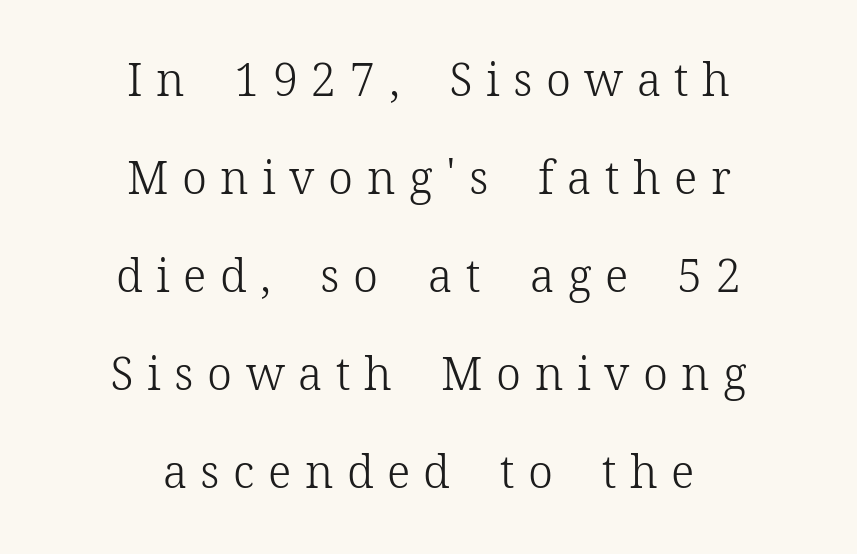
Is this a heavy cut? Hardly; it is regular or lighter. Only glyphs here, with clear space below each row. The passage shown is typeset with a serif family. Spacing between characters has been opened up far beyond the box default. Short and long lines alike share a common midpoint. Notice the wide empty band between every row — that's loose leading.
